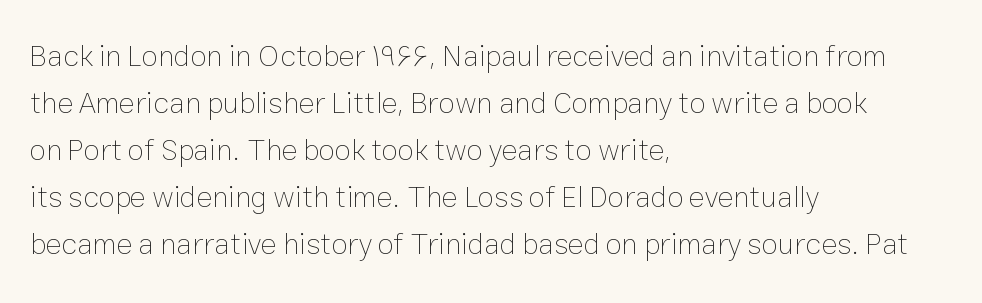
The typesetting does not lean heavy: it is not bold. Spacing verdict: proportional, widths tailored to each character. Italic? Not at all — the glyphs are vertical. These lines are set flush left with a ragged right edge. Students, observe: this is what conventionally led text looks like. Look at the tracking — it's just the regular setting, nothing added.
